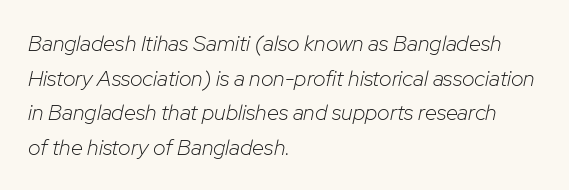
{"italic": "yes", "lean": "right", "slant_degrees": 12, "bold": "no", "underline": "no", "align": "left", "line_spacing": "normal", "line_spacing_ratio": 1.57, "letter_spacing": "normal", "letter_spacing_em": 0.0, "glyph_px": 22}
